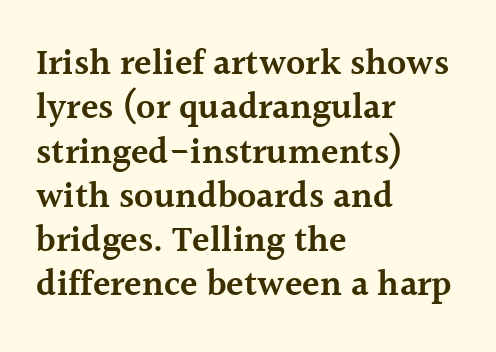
The image shows 36 px semibold serif type, upright; set left-aligned, line spacing 1.23x, normal letter spacing, not underlined; a medium x-height.
